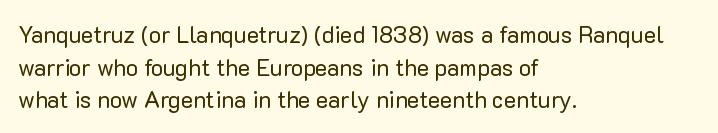
{"italic": "no", "bold": "no", "underline": "no", "align": "left", "line_spacing": "normal", "line_spacing_ratio": 1.42, "letter_spacing": "normal", "letter_spacing_em": 0.0, "glyph_px": 23}
